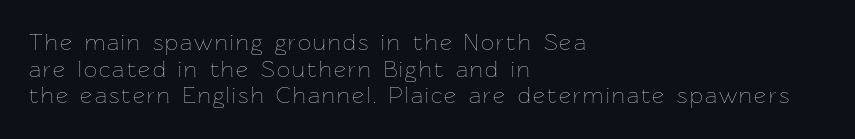
Q: Is the text bold? A: No.
Q: Is the text italic (slanted)? A: No, it is upright.
Q: Is the text underlined? A: No.
Q: How is the paragraph aligned? A: Left-aligned.
